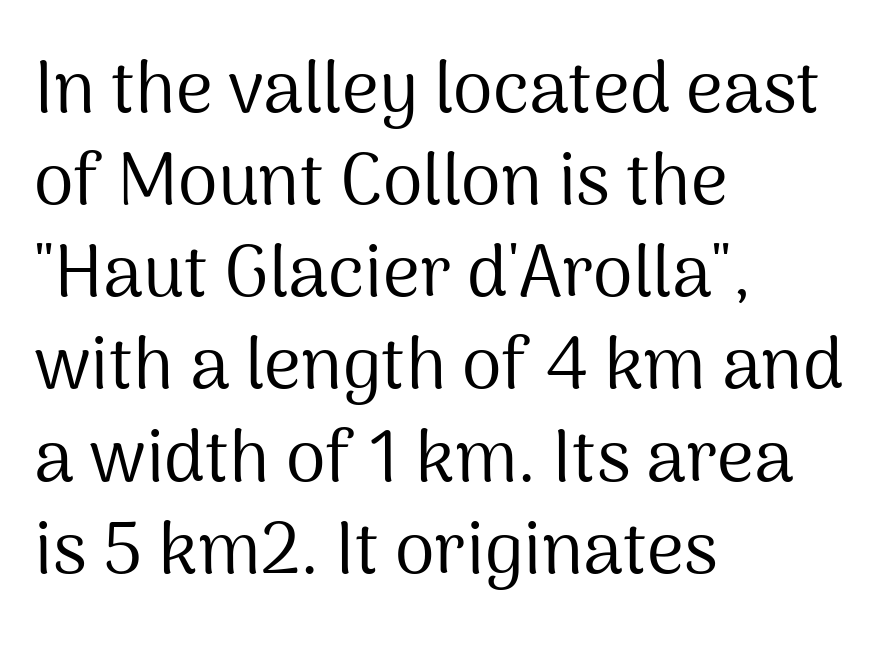
The image shows 72 px regular-weight sans-serif type, upright; set left-aligned, normal line spacing (1.28x), normal letter spacing, not underlined; medium stroke contrast and a medium x-height.
